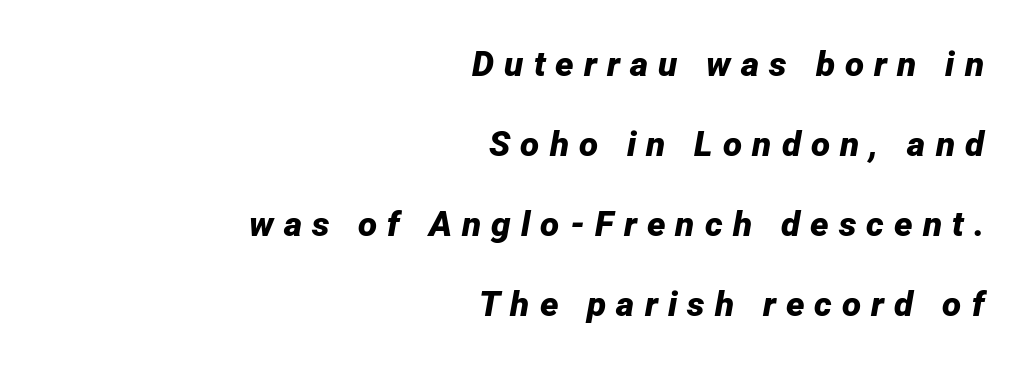
The image shows 35 px bold type, italic (leaning right); set right-aligned, loose line spacing (2.29x), unusually wide letter spacing (+0.29 em), not underlined; low stroke contrast and a medium x-height.
